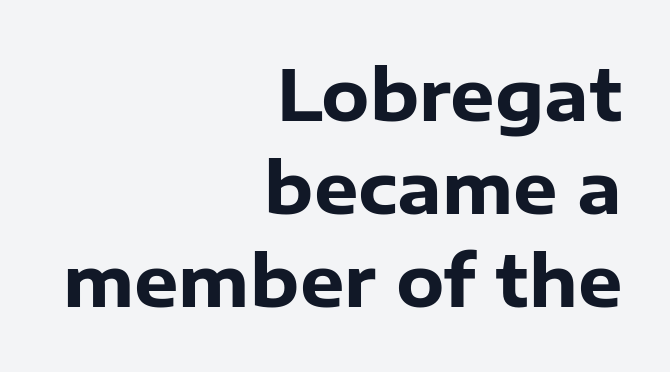
The image shows 70 px heavy sans-serif type, upright; set right-aligned, normal line spacing (1.33x), normal letter spacing, not underlined; low stroke contrast and a medium x-height.
